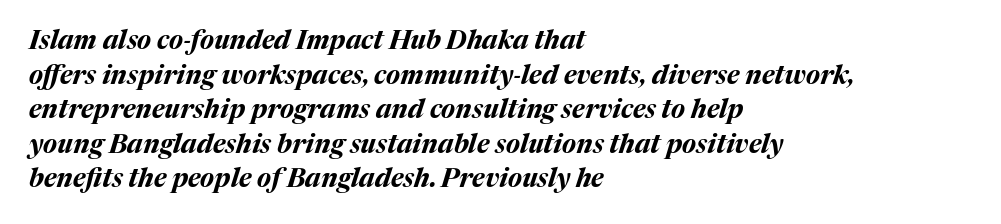
The image shows 26 px bold type, italic (leaning right); set left-aligned, normal line spacing (1.33x), normal letter spacing, not underlined.
